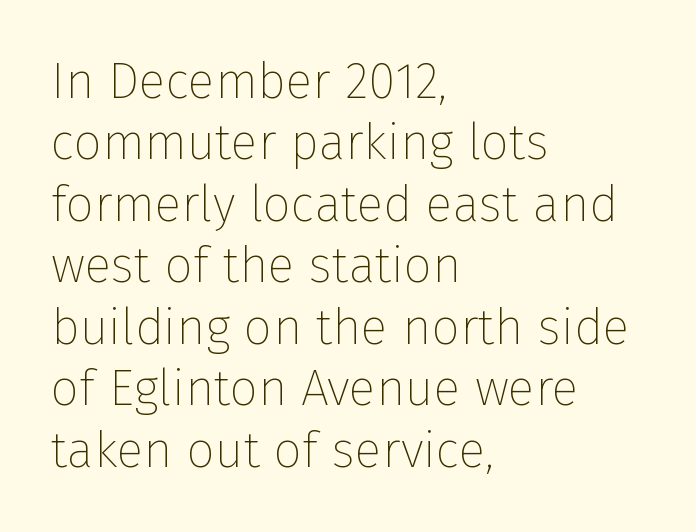
The image shows 50 px thin sans-serif type, upright; set left-aligned, line spacing 1.23x, normal letter spacing, not underlined; low stroke contrast and a medium x-height.
